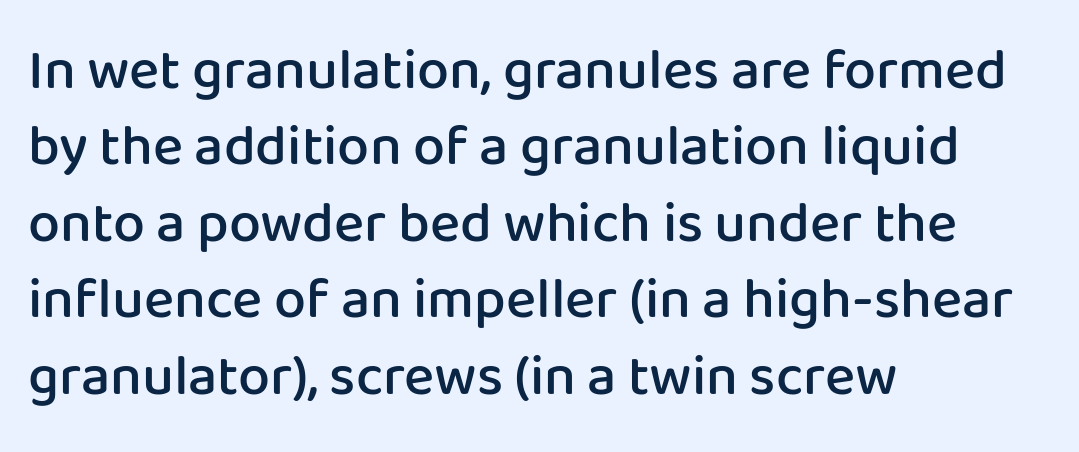
{"serif": "no", "italic": "no", "bold": "semi", "weight": "semibold", "width": "normal", "stroke_contrast": "low", "x_height": "medium", "monospaced": "no", "underline": "no", "align": "left", "line_spacing": "normal", "line_spacing_ratio": 1.34, "letter_spacing": "normal", "letter_spacing_em": 0.0, "glyph_px": 57}
